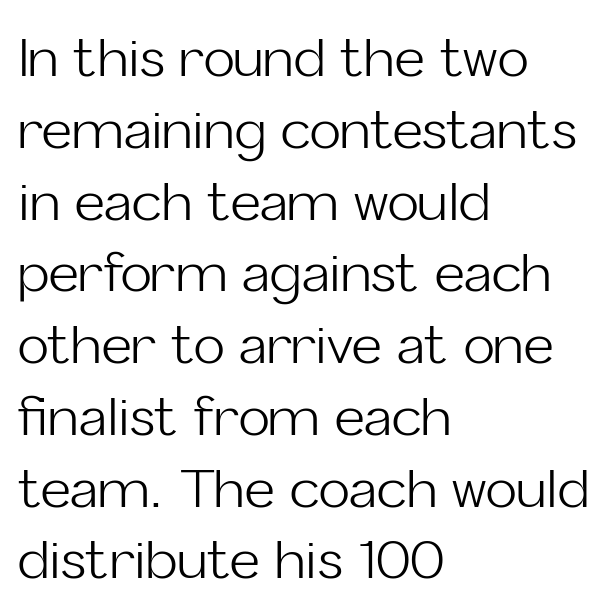
The image shows 52 px light sans-serif type, upright; set left-aligned, normal line spacing (1.38x), normal letter spacing, not underlined; low stroke contrast and a medium x-height.
